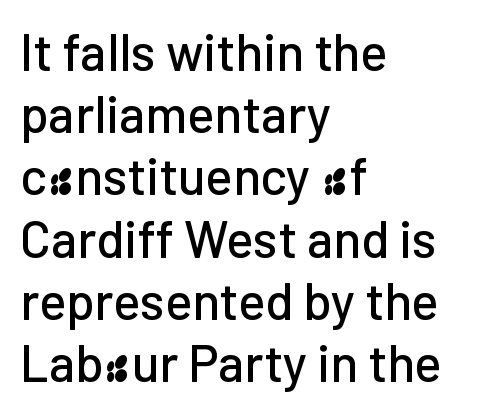
Q: Is the text italic (slanted)? A: No, it is upright.
Q: Is the typeface a serif or a sans-serif typeface? A: Sans-serif.
Q: Is the text underlined? A: No.
Q: How is the paragraph aligned? A: Left-aligned.
Q: Is the spacing between letters normal or unusually wide? A: Normal.
Q: Width (condensed, normal, or wide)? A: Normal.
Q: Stroke contrast? A: Low.
Q: x-height? A: Medium.
Q: Monospaced? A: No.
